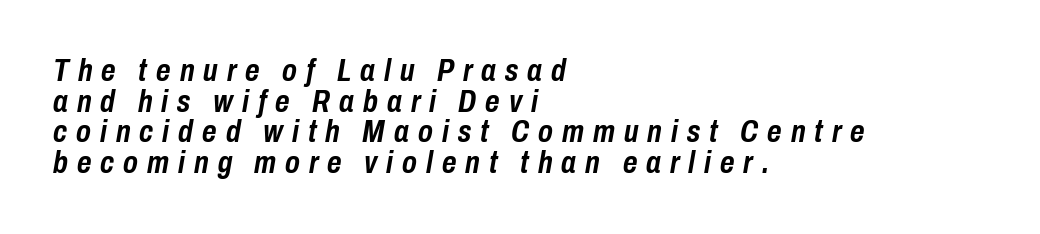
Q: Is the text bold? A: Yes.
Q: Is the text italic (slanted)? A: Yes, it leans right by about 10 degrees.
Q: Is the text underlined? A: No.
Q: How is the paragraph aligned? A: Left-aligned.
Q: Is the spacing between letters normal or unusually wide? A: Unusually wide.
Q: Is the spacing between lines tight, normal or loose? A: Tight.
Q: Width (condensed, normal, or wide)? A: Condensed.
Q: Stroke contrast? A: Low.
Q: x-height? A: Medium.
Q: Monospaced? A: No.
